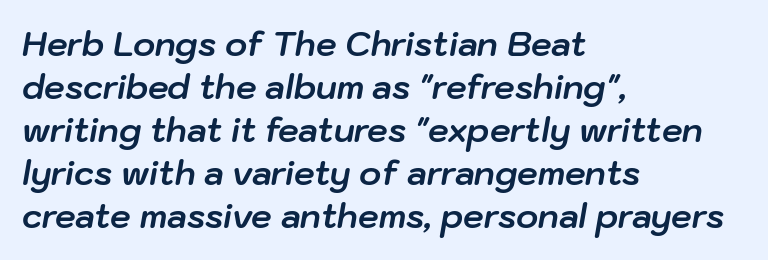
The image shows 33 px bold type, italic (leaning right); set left-aligned, normal line spacing (1.3x), normal letter spacing, not underlined; low stroke contrast and a medium x-height.
